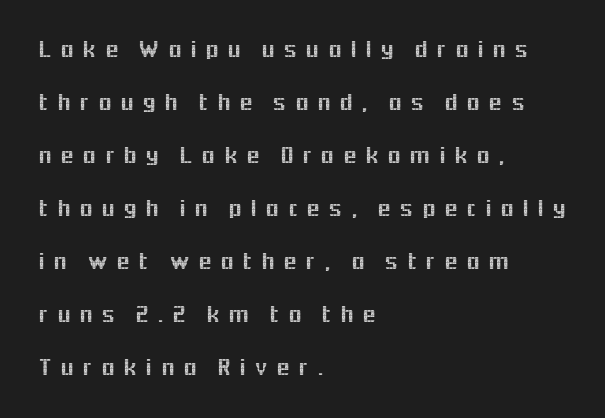
These lines stack with their left ends in a neat column. Posture: vertical. Words appear elongated and porous because spacing is wide. Honestly, there is no underline to notice here at all. In terms of leading, this rendering errs on the spacious side.
